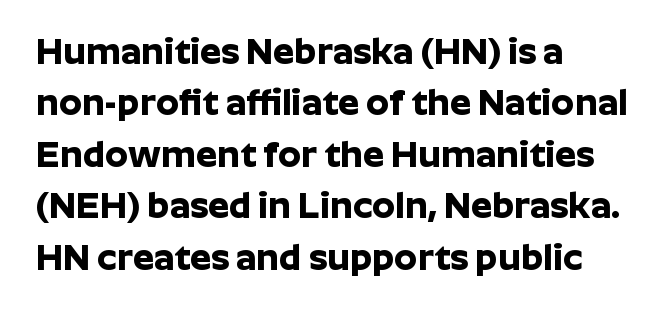
The paragraph shown leans on its left margin. Are there feet on the stems? There aren't — it's a sans. A typesetter would mark this as roman, not italic. Does the leading feel generous? No, just average. The letterforms sit shoulder to shoulder at normal distance. These lines are rendered in a variable-pitch font.
